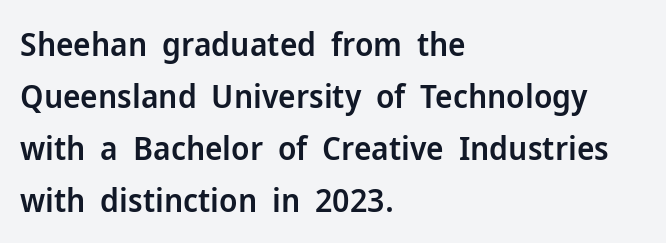
Grotesque or geometric, the face here clearly has no serifs. In terms of leading, this rendering sits right in the middle. As a designer I'd log this as weight 600, semibold. The string is rendered with underlining switched off. Note the varied advance widths — an 'i' is clearly narrower than an 'm'.
